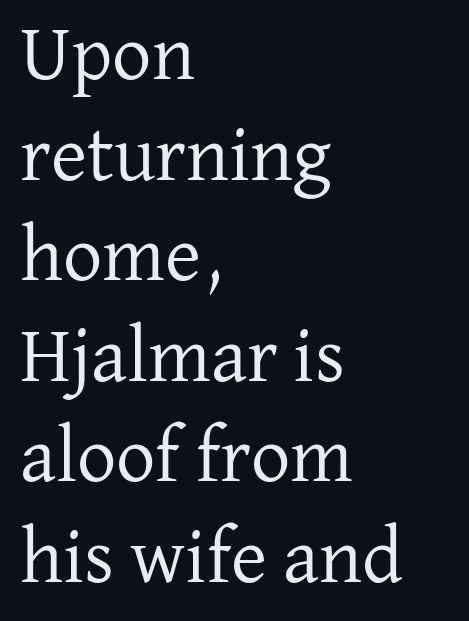
The image shows 78 px regular-weight serif type, upright; set left-aligned, normal line spacing (1.29x), normal letter spacing, not underlined; low stroke contrast and a medium x-height.
